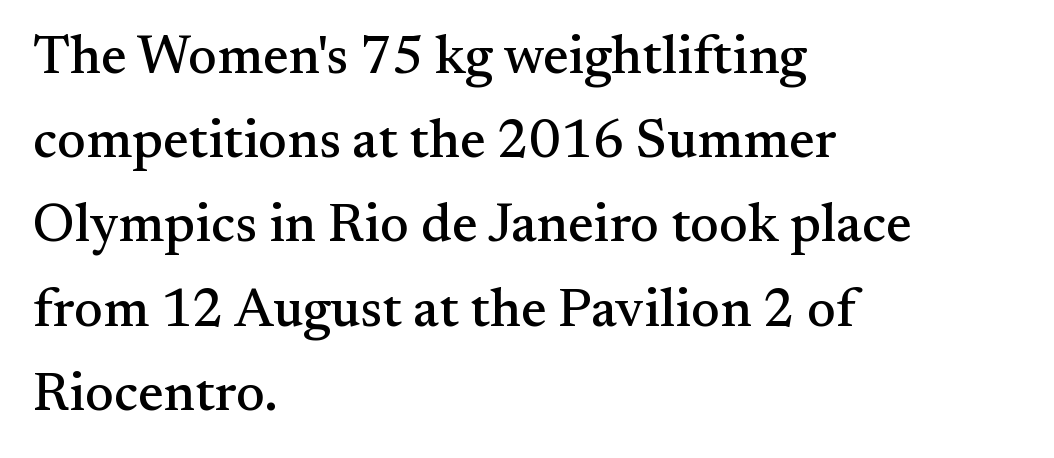
Q: Is the text italic (slanted)? A: No, it is upright.
Q: Is the typeface a serif or a sans-serif typeface? A: Serif.
Q: Is the text underlined? A: No.
Q: How is the paragraph aligned? A: Left-aligned.
Q: Is the spacing between letters normal or unusually wide? A: Normal.
Q: Is the spacing between lines tight, normal or loose? A: Normal.
Q: Width (condensed, normal, or wide)? A: Normal.
Q: Stroke contrast? A: Medium.
Q: x-height? A: Small.
Q: Monospaced? A: No.
